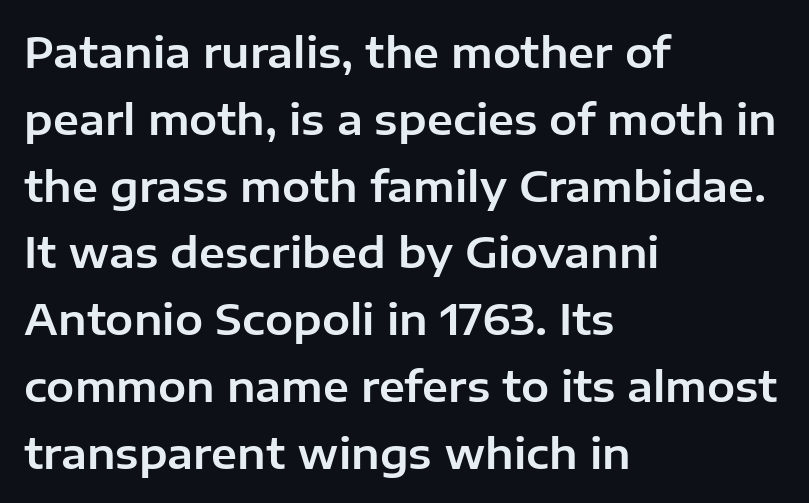
How would I describe the line gaps? Plain and ordinary. You can tell it's not italic because the verticals are truly vertical. The string is rendered with underlining switched off. The characters display no serif detailing; their extremities are plain. Short note: letters normally spaced. These lines are set flush left with a ragged right edge.
